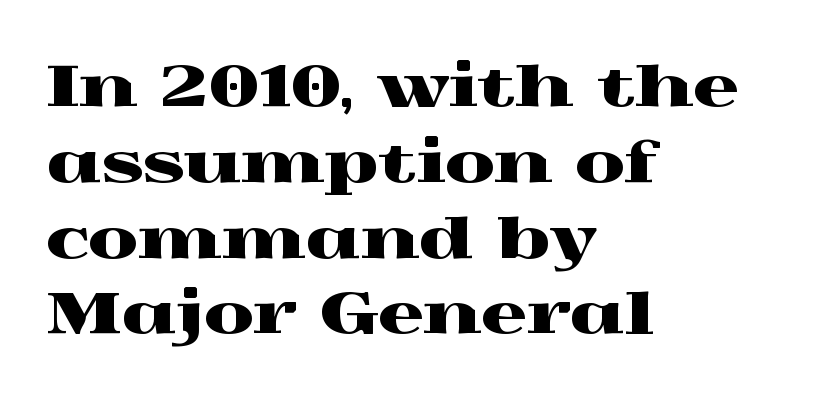
{"serif": "yes", "italic": "no", "width": "wide", "x_height": "medium", "monospaced": "no", "underline": "no", "align": "left", "line_spacing": "normal", "line_spacing_ratio": 1.33, "letter_spacing": "normal", "letter_spacing_em": 0.0, "glyph_px": 57}
